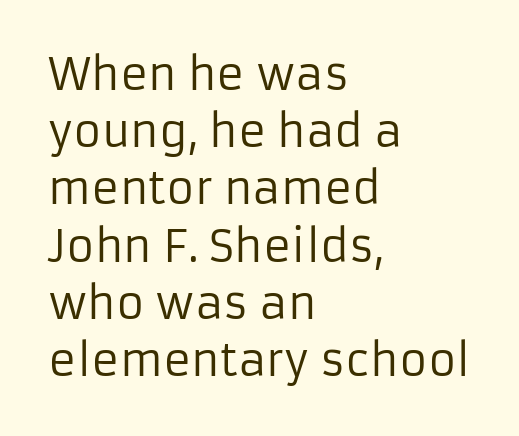
{"serif": "no", "italic": "no", "bold": "no", "weight": "regular", "width": "normal", "stroke_contrast": "low", "x_height": "medium", "monospaced": "no", "underline": "no", "align": "left", "line_spacing": "normal", "line_spacing_ratio": 1.33, "letter_spacing": "normal", "letter_spacing_em": 0.0, "glyph_px": 43}
